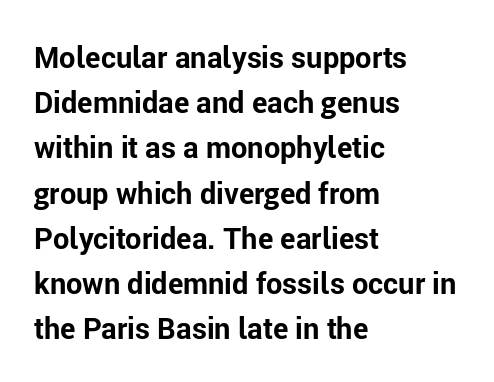
{"serif": "no", "italic": "no", "bold": "yes", "weight": "bold", "width": "normal", "stroke_contrast": "low", "x_height": "medium", "monospaced": "no", "underline": "no", "align": "left", "line_spacing": "normal", "line_spacing_ratio": 1.56, "letter_spacing": "normal", "letter_spacing_em": 0.0, "glyph_px": 29}
